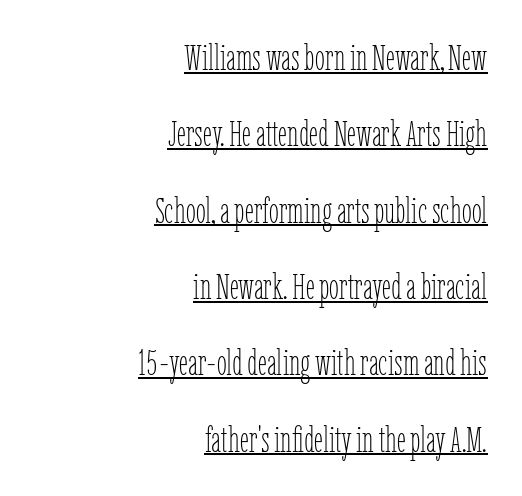
The image shows 36 px thin, condensed type, upright; set right-aligned, loose line spacing (2.12x), normal letter spacing, underlined; low stroke contrast and a medium x-height.
